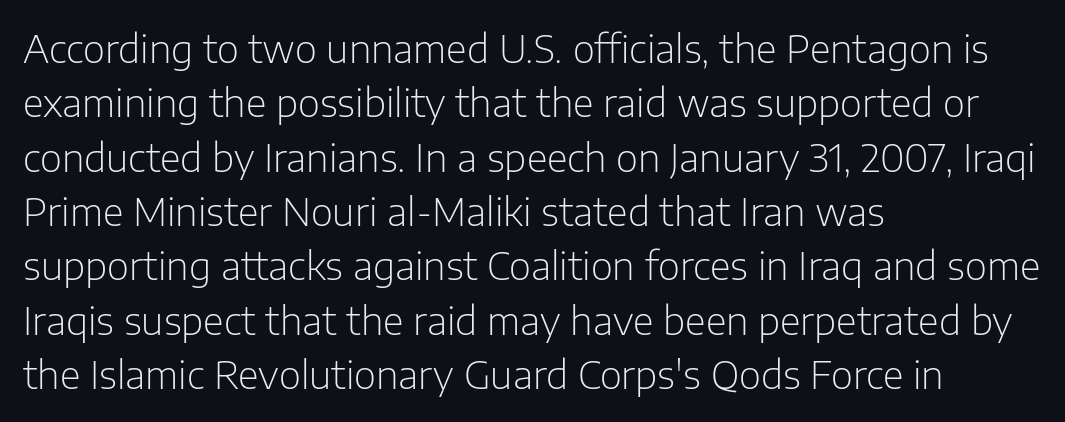
The image shows 38 px light sans-serif type, upright; set left-aligned, normal line spacing (1.43x), normal letter spacing, not underlined; low stroke contrast and a medium x-height.
